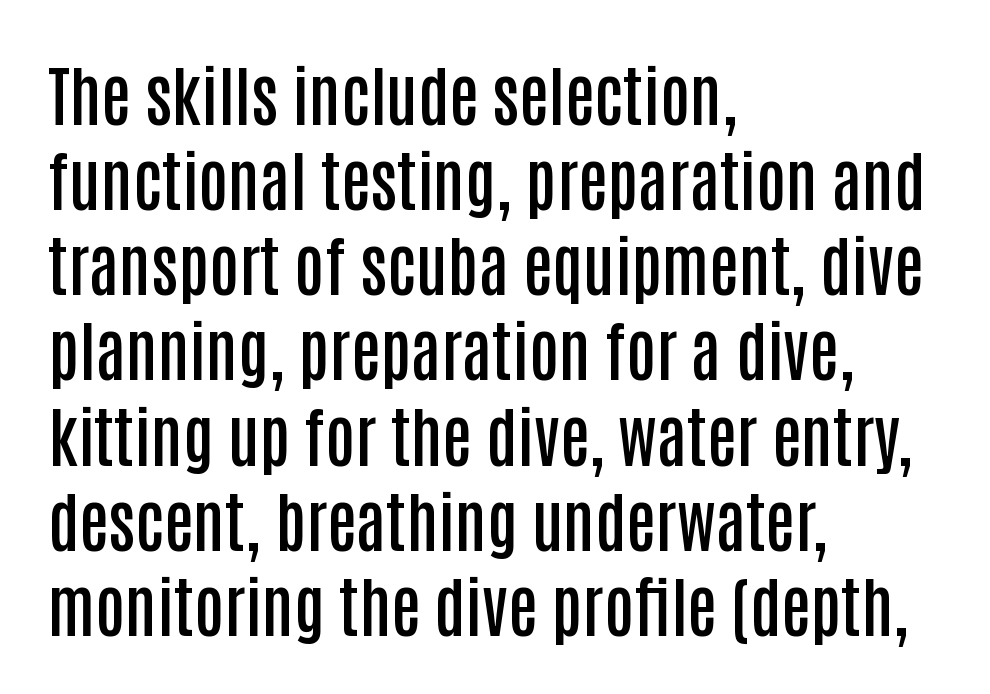
Notice how descenders clear the ascenders below comfortably — that's standard leading. Nobody drew a line under any word here. The passage is arranged the way most books set body copy — flush left. Compared with an ordinary text face, these strokes are moderately heavier — a semibold. Upright lettering throughout. Proportional: the letters do not fall into vertical columns.
